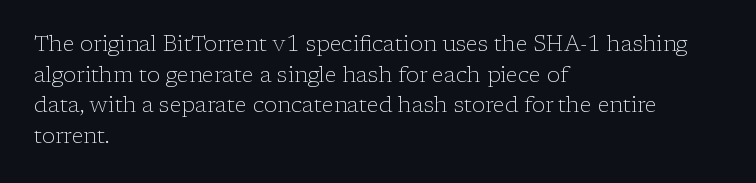
Here the glyphs are tracked normally, forming tight word shapes. This sample keeps an unexceptional amount of space between lines. Every character sits straight up, as roman type does. Each stroke keeps to a modest, everyday thickness or less. This rendering uses left alignment, leaving the right contour irregular. Descenders are the only things crossing below the line.
